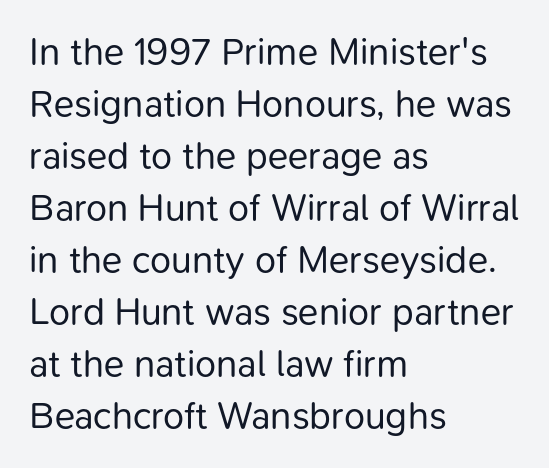
These lines are rendered in a variable-pitch font. This rendering uses left alignment, leaving the right contour irregular. Weight class: somewhere from thin through regular. The rendering keeps characters at their native spacing.
